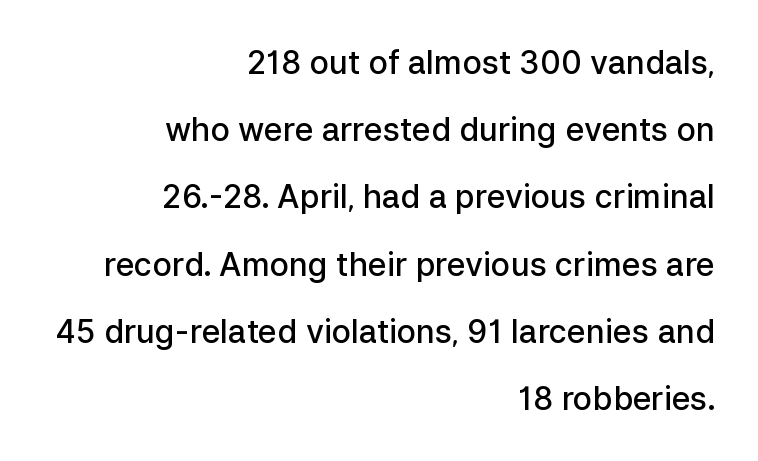
Q: Is the text bold? A: Semi-bold.
Q: Is the text italic (slanted)? A: No, it is upright.
Q: Is the typeface a serif or a sans-serif typeface? A: Sans-serif.
Q: Is the text underlined? A: No.
Q: How is the paragraph aligned? A: Right-aligned.
Q: Is the spacing between letters normal or unusually wide? A: Normal.
Q: Is the spacing between lines tight, normal or loose? A: Loose.
Q: Width (condensed, normal, or wide)? A: Normal.
Q: Stroke contrast? A: Low.
Q: x-height? A: Medium.
Q: Monospaced? A: No.
